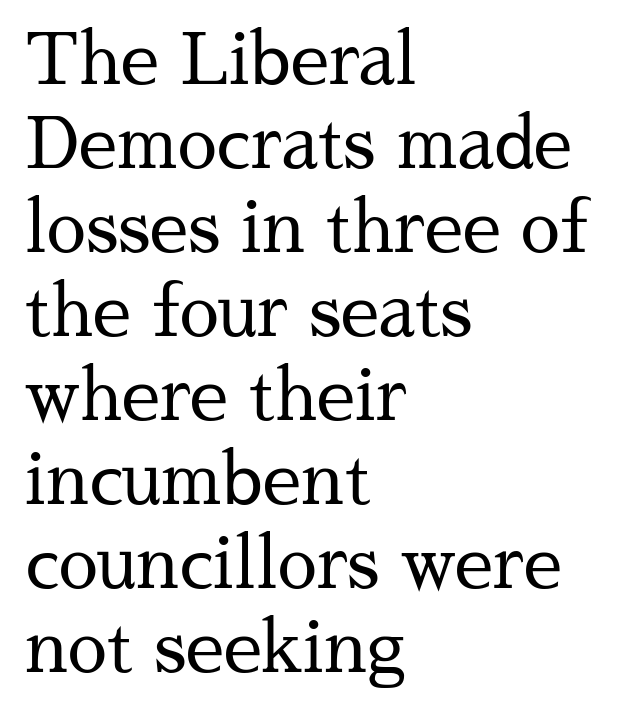
The image shows 70 px regular-weight serif type, upright; set left-aligned, line spacing 1.2x, normal letter spacing, not underlined; medium stroke contrast and a medium x-height.
